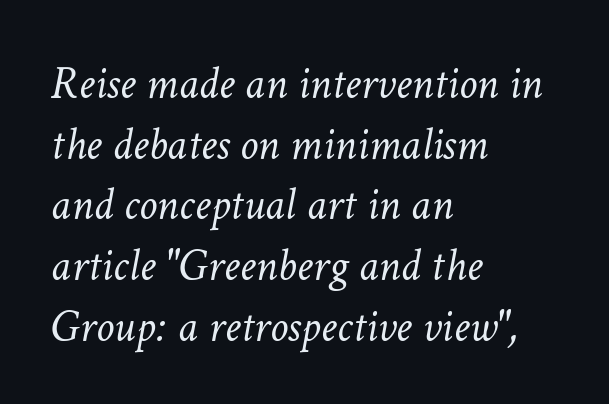
The image shows 46 px light type, italic (leaning right); set left-aligned, normal line spacing (1.32x), normal letter spacing, not underlined; low stroke contrast and a medium x-height.
